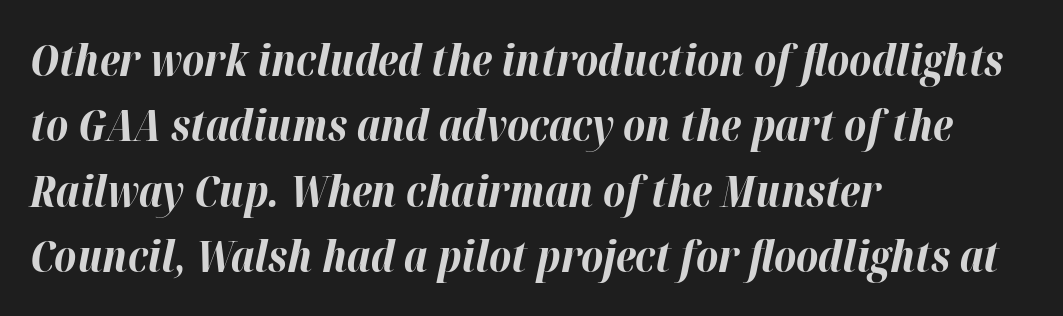
Q: Is the text bold? A: Yes.
Q: Is the text italic (slanted)? A: Yes, it leans right by about 12 degrees.
Q: Is the text underlined? A: No.
Q: How is the paragraph aligned? A: Left-aligned.
Q: Is the spacing between letters normal or unusually wide? A: Normal.
Q: Is the spacing between lines tight, normal or loose? A: Normal.
Q: Width (condensed, normal, or wide)? A: Normal.
Q: Stroke contrast? A: High.
Q: x-height? A: Medium.
Q: Monospaced? A: No.
